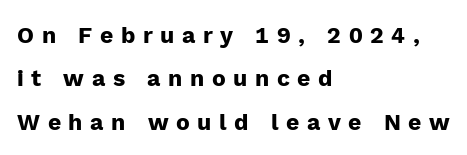
Q: Is the text bold? A: Yes.
Q: Is the text italic (slanted)? A: No, it is upright.
Q: Is the text underlined? A: No.
Q: How is the paragraph aligned? A: Left-aligned.
Q: Is the spacing between letters normal or unusually wide? A: Unusually wide.
